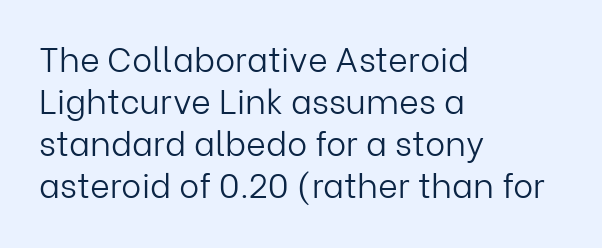
The setting favours the left margin, as ordinary paragraphs usually do. Glance below the letters and you will spot only blank space. A light-to-regular cut is what we see here. Default kerning and tracking; the words read as compact shapes. Spacing verdict: proportional, widths tailored to each character. The glyphs in this specimen are sans serif.
